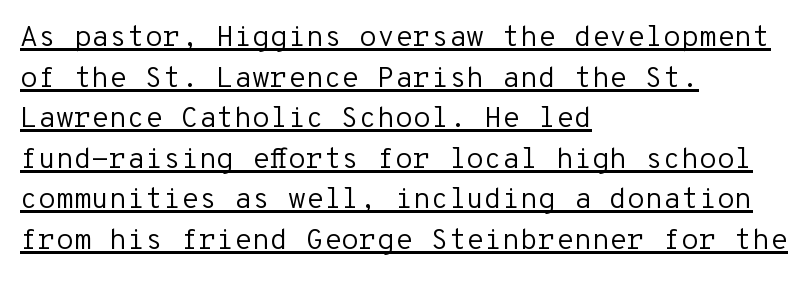
{"serif": "no", "italic": "no", "bold": "no", "weight": "regular", "width": "normal", "stroke_contrast": "low", "x_height": "medium", "monospaced": "yes", "underline": "yes", "align": "left", "line_spacing": "normal", "line_spacing_ratio": 1.4, "letter_spacing": "normal", "letter_spacing_em": 0.0, "glyph_px": 29}
